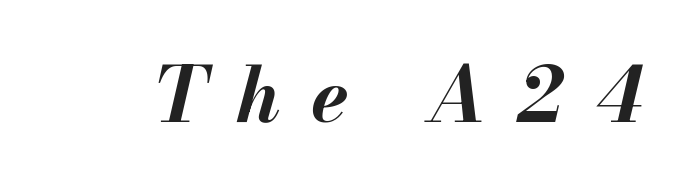
Glyph-to-glyph distance is far greater than everyday printed text. Plenty of ink on the page — the face is bold. This is oblique type, the kind used for emphasis or titles. Think of a printed novel: that variable character pitch is what you see here. The space beneath each line is pristine and unruled.
